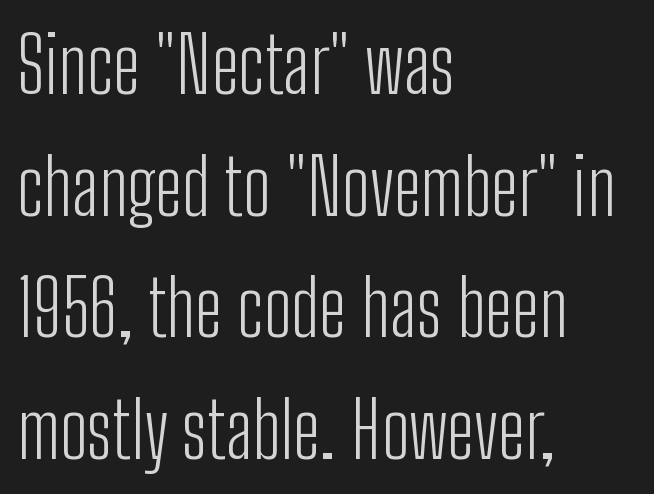
Q: Is the text bold? A: No.
Q: Is the text italic (slanted)? A: No, it is upright.
Q: Is the typeface a serif or a sans-serif typeface? A: Sans-serif.
Q: Is the text underlined? A: No.
Q: How is the paragraph aligned? A: Left-aligned.
Q: Is the spacing between letters normal or unusually wide? A: Normal.
Q: Is the spacing between lines tight, normal or loose? A: Normal.
Q: Width (condensed, normal, or wide)? A: Condensed.
Q: Stroke contrast? A: Low.
Q: x-height? A: Medium.
Q: Monospaced? A: No.
